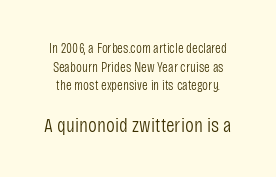
Q: Is the text bold? A: No.
Q: Is the text italic (slanted)? A: No, it is upright.
Q: Is the text underlined? A: No.
Q: Is the spacing between letters normal or unusually wide? A: Normal.
Q: Is the spacing between lines tight, normal or loose? A: Normal.
Q: Which block of text is set in a larger size, the first (top) or the second (bottom)? A: The second (bottom) one.
